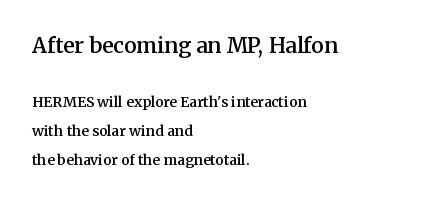
The image shows 21 px text type, upright; set left-aligned, loose line spacing (2.09x), normal letter spacing, not underlined; the first (top) block is 1.5x larger.
